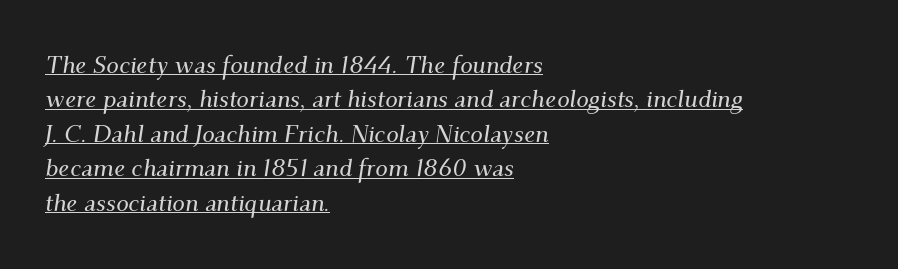
The image shows 25 px text type, italic (leaning right); set left-aligned, normal line spacing (1.38x), normal letter spacing, underlined.
